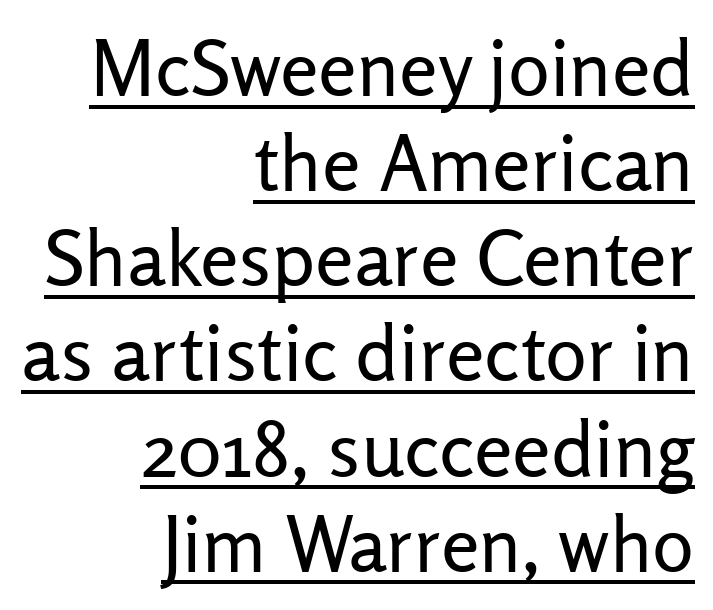
Q: Is the text bold? A: No.
Q: Is the text italic (slanted)? A: No, it is upright.
Q: Is the typeface a serif or a sans-serif typeface? A: Sans-serif.
Q: Is the text underlined? A: Yes.
Q: How is the paragraph aligned? A: Right-aligned.
Q: Is the spacing between letters normal or unusually wide? A: Normal.
Q: Width (condensed, normal, or wide)? A: Normal.
Q: Stroke contrast? A: Low.
Q: x-height? A: Medium.
Q: Monospaced? A: No.
